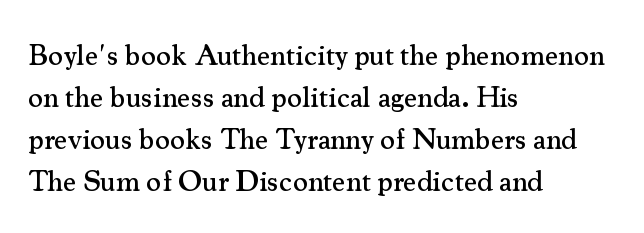
{"serif": "yes", "italic": "no", "width": "normal", "stroke_contrast": "medium", "x_height": "small", "monospaced": "no", "underline": "no", "align": "left", "line_spacing": "normal", "line_spacing_ratio": 1.45, "letter_spacing": "normal", "letter_spacing_em": 0.0, "glyph_px": 29}
